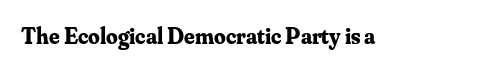
The image shows 23 px bold type, upright; set normal letter spacing, not underlined.
